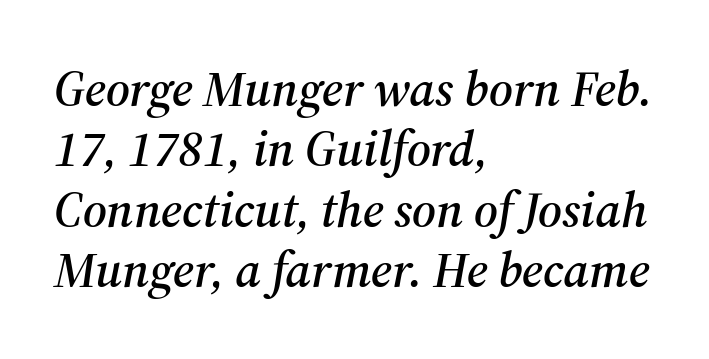
Q: Is the text italic (slanted)? A: Yes, it leans right by about 12 degrees.
Q: Is the typeface a serif or a sans-serif typeface? A: Serif.
Q: Is the text underlined? A: No.
Q: How is the paragraph aligned? A: Left-aligned.
Q: Is the spacing between letters normal or unusually wide? A: Normal.
Q: Width (condensed, normal, or wide)? A: Normal.
Q: Stroke contrast? A: Medium.
Q: x-height? A: Medium.
Q: Monospaced? A: No.
